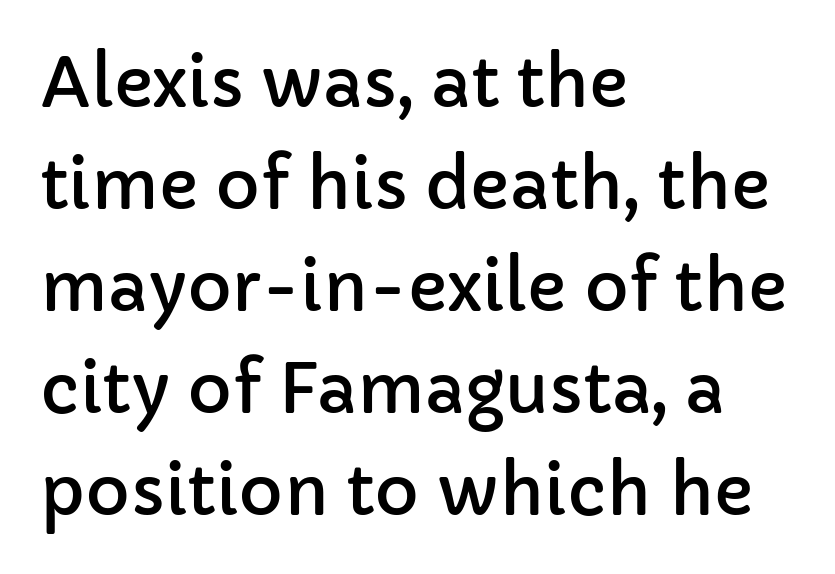
The image shows 68 px sans-serif type, upright; set left-aligned, normal line spacing (1.5x), normal letter spacing, not underlined; low stroke contrast and a medium x-height.
